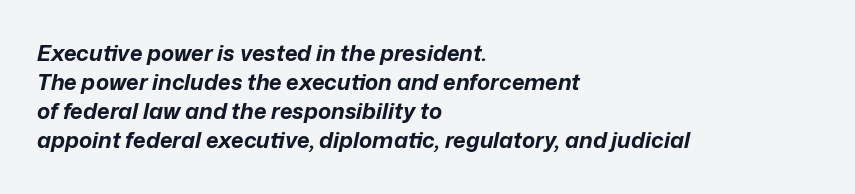
The image shows 22 px bold type, italic (leaning right); set left-aligned, normal line spacing (1.32x), normal letter spacing, not underlined.
